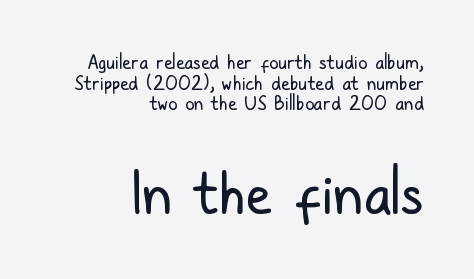
{"serif": "no", "italic": "no", "bold": "no", "weight": "regular", "width": "condensed", "stroke_contrast": "low", "x_height": "medium", "monospaced": "no", "underline": "no", "align": "right", "line_spacing": "tight", "line_spacing_ratio": 1.09, "letter_spacing": "normal", "letter_spacing_em": 0.0, "larger_block": "second", "size_ratio": 3.05, "glyph_px": 58}
